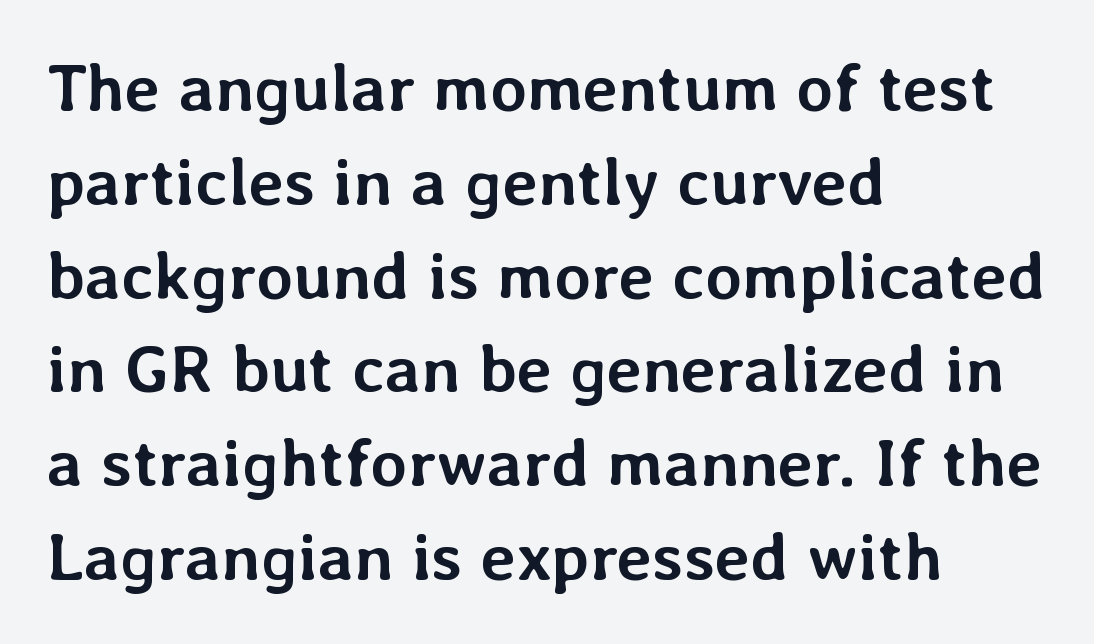
The letters stand upright; this is a roman face. Summary of vertical rhythm: regular, with standard interline spacing. Here the designer chose a conventional face with non-uniform glyph widths. Quick note: underline off. Caption: multi-line text, flush left, ragged right.
